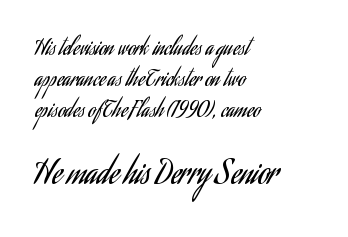
Q: Is the text bold? A: No.
Q: Is the text italic (slanted)? A: Yes.
Q: Is the typeface a serif or a sans-serif typeface? A: Sans-serif.
Q: Is the text underlined? A: No.
Q: How is the paragraph aligned? A: Left-aligned.
Q: Is the spacing between letters normal or unusually wide? A: Normal.
Q: Is the spacing between lines tight, normal or loose? A: Normal.
Q: Which block of text is set in a larger size, the first (top) or the second (bottom)? A: The second (bottom) one.
Q: Width (condensed, normal, or wide)? A: Condensed.
Q: Stroke contrast? A: Low.
Q: x-height? A: Small.
Q: Monospaced? A: No.
